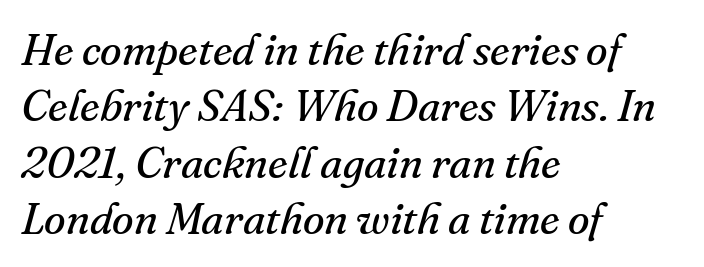
Anything drawn beneath the words? Only blank space. The axis of the letterforms is tilted away from vertical. The letters sit at their default tracking, neither squeezed nor spread. Normally led — the rows are evenly, conventionally spaced. These lines are rendered in a variable-pitch font.
